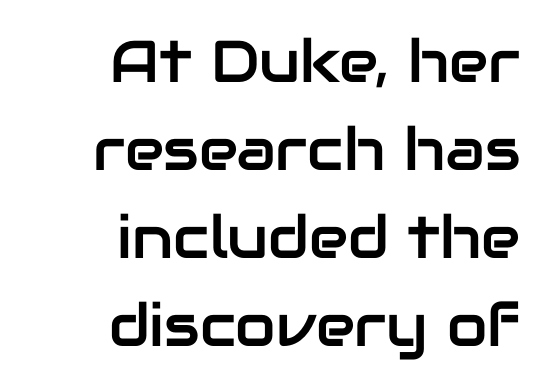
Q: Is the text italic (slanted)? A: No, it is upright.
Q: Is the typeface a serif or a sans-serif typeface? A: Sans-serif.
Q: Is the text underlined? A: No.
Q: How is the paragraph aligned? A: Right-aligned.
Q: Is the spacing between letters normal or unusually wide? A: Normal.
Q: Is the spacing between lines tight, normal or loose? A: Normal.
Q: Width (condensed, normal, or wide)? A: Normal.
Q: Stroke contrast? A: Low.
Q: x-height? A: Medium.
Q: Monospaced? A: No.
